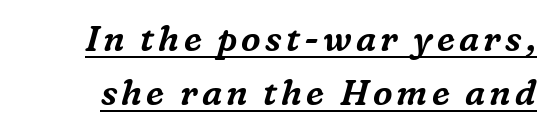
{"serif": "yes", "italic": "yes", "lean": "right", "slant_degrees": 16, "width": "normal", "stroke_contrast": "medium", "x_height": "medium", "monospaced": "no", "underline": "yes", "line_spacing": "normal", "line_spacing_ratio": 1.55, "glyph_px": 35}
